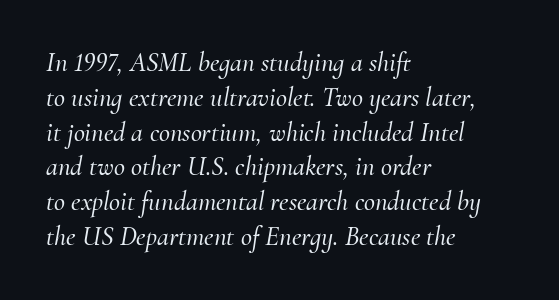
The image shows 27 px text type, italic (leaning right); set left-aligned, normal line spacing (1.29x), normal letter spacing, not underlined.
